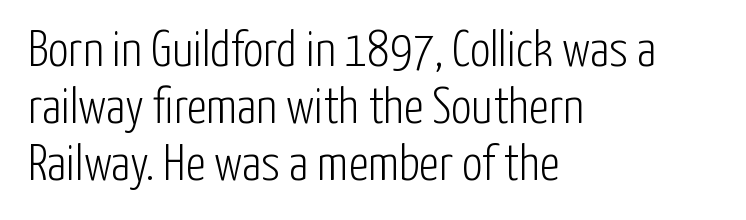
Q: Is the text bold? A: No.
Q: Is the text italic (slanted)? A: No, it is upright.
Q: Is the typeface a serif or a sans-serif typeface? A: Sans-serif.
Q: Is the text underlined? A: No.
Q: How is the paragraph aligned? A: Left-aligned.
Q: Is the spacing between letters normal or unusually wide? A: Normal.
Q: Is the spacing between lines tight, normal or loose? A: Tight.
Q: Width (condensed, normal, or wide)? A: Condensed.
Q: Stroke contrast? A: Low.
Q: x-height? A: Medium.
Q: Monospaced? A: No.
